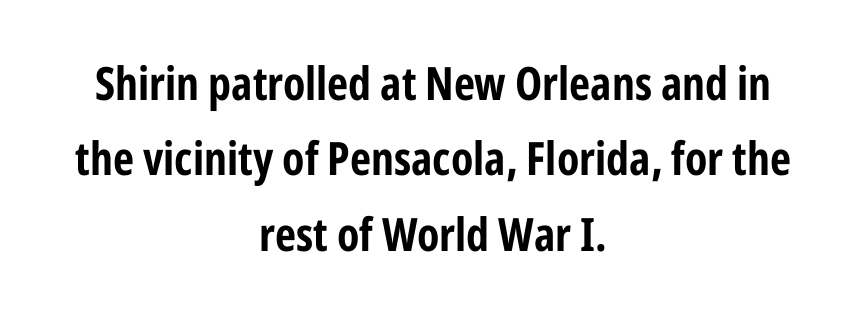
Q: Is the text bold? A: Yes.
Q: Is the text italic (slanted)? A: No, it is upright.
Q: Is the typeface a serif or a sans-serif typeface? A: Sans-serif.
Q: Is the text underlined? A: No.
Q: How is the paragraph aligned? A: Centered.
Q: Is the spacing between letters normal or unusually wide? A: Normal.
Q: Is the spacing between lines tight, normal or loose? A: Normal.
Q: Width (condensed, normal, or wide)? A: Condensed.
Q: Stroke contrast? A: Low.
Q: x-height? A: Medium.
Q: Monospaced? A: No.
